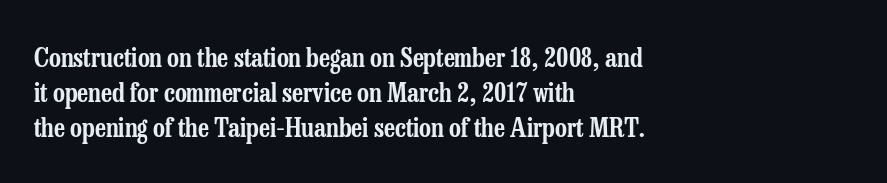
Q: Is the text italic (slanted)? A: No, it is upright.
Q: Is the text underlined? A: No.
Q: How is the paragraph aligned? A: Left-aligned.
Q: Is the spacing between letters normal or unusually wide? A: Normal.
Q: Is the spacing between lines tight, normal or loose? A: Normal.
